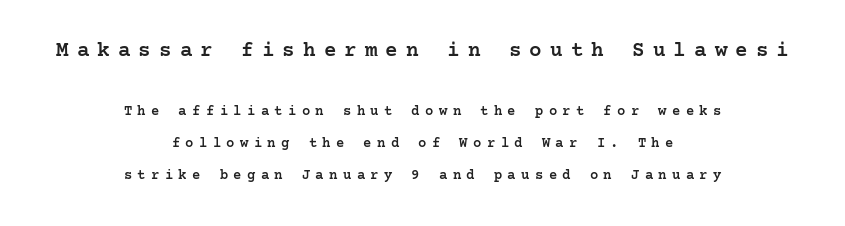
The image shows 21 px text type, upright; set centered, loose line spacing (2.27x), unusually wide letter spacing (+0.38 em), not underlined; the first (top) block is 1.5x larger.
